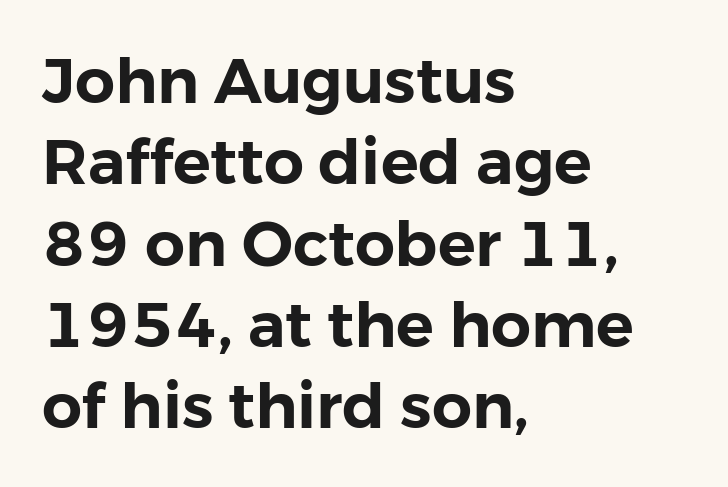
The image shows 63 px sans-serif type, upright; set left-aligned, normal line spacing (1.29x), normal letter spacing, not underlined; low stroke contrast and a medium x-height.
